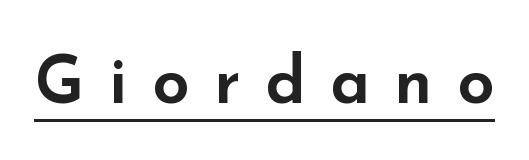
{"serif": "no", "italic": "no", "width": "wide", "stroke_contrast": "low", "x_height": "small", "monospaced": "no", "underline": "yes", "letter_spacing": "wide", "letter_spacing_em": 0.37, "glyph_px": 66}
